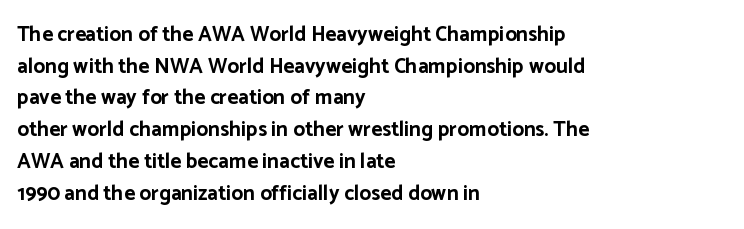
This is roman type, the default non-slanted kind. Observe the ordinary spacing: letters are neighbours, not strangers. The space between consecutive lines is moderate. Leftover space on each line is placed entirely after the last word. The string is rendered with underlining switched off. What weight is shown? A full bold with thick strokes.
